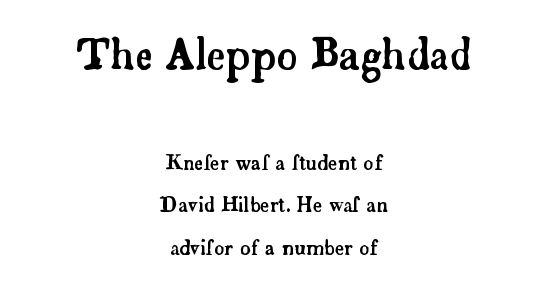
{"serif": "yes", "italic": "no", "width": "normal", "stroke_contrast": "low", "x_height": "small", "monospaced": "no", "underline": "no", "align": "center", "line_spacing": "loose", "line_spacing_ratio": 2.14, "letter_spacing": "normal", "letter_spacing_em": 0.0, "larger_block": "first", "size_ratio": 2.05, "glyph_px": 41}
